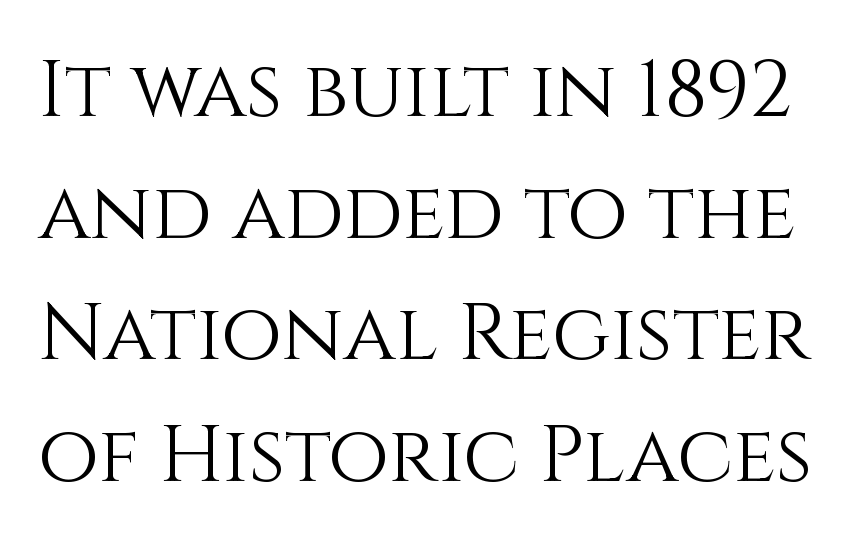
Q: Is the text bold? A: No.
Q: Is the text italic (slanted)? A: No, it is upright.
Q: Is the text underlined? A: No.
Q: Is the spacing between letters normal or unusually wide? A: Normal.
Q: Is the spacing between lines tight, normal or loose? A: Normal.
Q: Width (condensed, normal, or wide)? A: Normal.
Q: Stroke contrast? A: Medium.
Q: x-height? A: Large.
Q: Monospaced? A: No.
